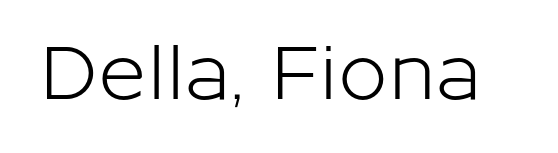
This is sans-serif lettering, the kind often seen on screens and signage. Nobody touched the tracking dial on this one. Clear beneath every line of the passage. Quick note: not italic, upright. This sample has the flowing, uneven cadence of proportional lettering.
